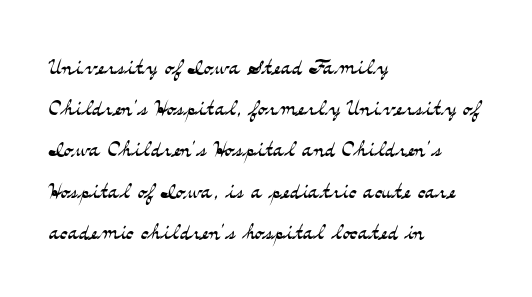
{"serif": "yes", "bold": "no", "weight": "light", "width": "wide", "stroke_contrast": "medium", "x_height": "small", "monospaced": "no", "underline": "no", "align": "left", "line_spacing": "normal", "line_spacing_ratio": 1.42, "letter_spacing": "normal", "letter_spacing_em": 0.0, "glyph_px": 29}
